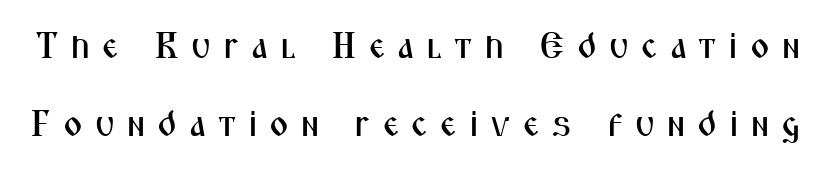
{"serif": "no", "italic": "no", "width": "condensed", "stroke_contrast": "medium", "x_height": "medium", "monospaced": "no", "underline": "no", "line_spacing": "loose", "line_spacing_ratio": 2.12, "letter_spacing": "wide", "letter_spacing_em": 0.32, "glyph_px": 37}
